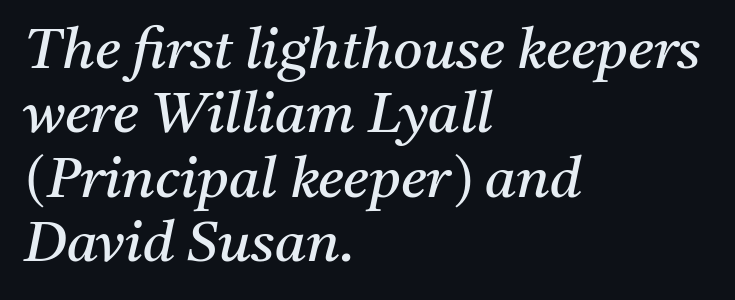
Is the type slanted? Yes — the strokes lean at a clear angle. Looks like regular typesetting: each glyph gets only the width it needs. Stroke mass is kept to a normal reading level or below. Font category for this specimen: serif. The letters sit at their default tracking, neither squeezed nor spread.
